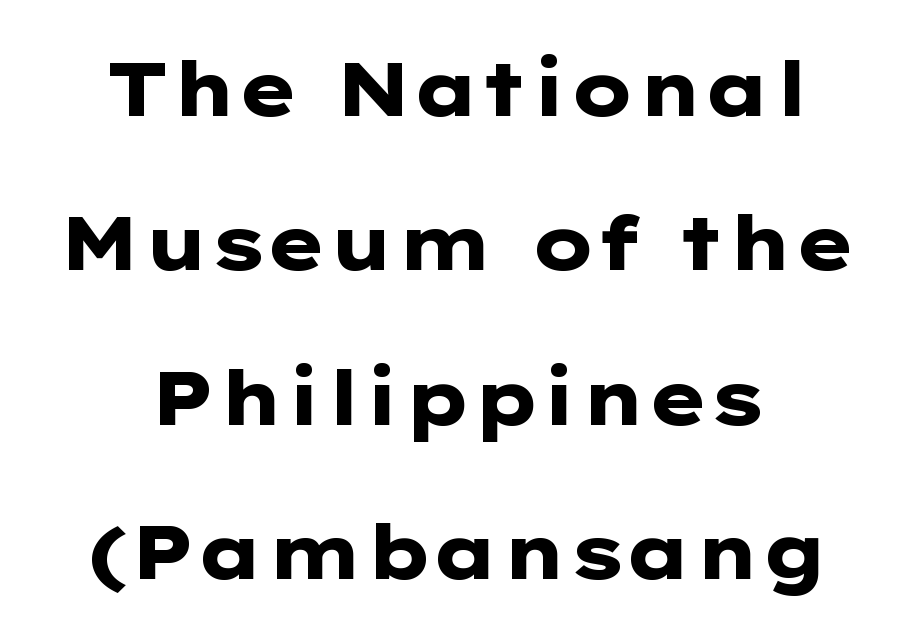
Interline gaps are noticeably wide in this sample. The axis of the letterforms is exactly vertical. Is this a fixed-width face? No — the glyphs have proportional, varying widths. Stroke thickness is high; the sample reads as a true bold. Observe the absence of serifs on each vertical stroke in this sample.
